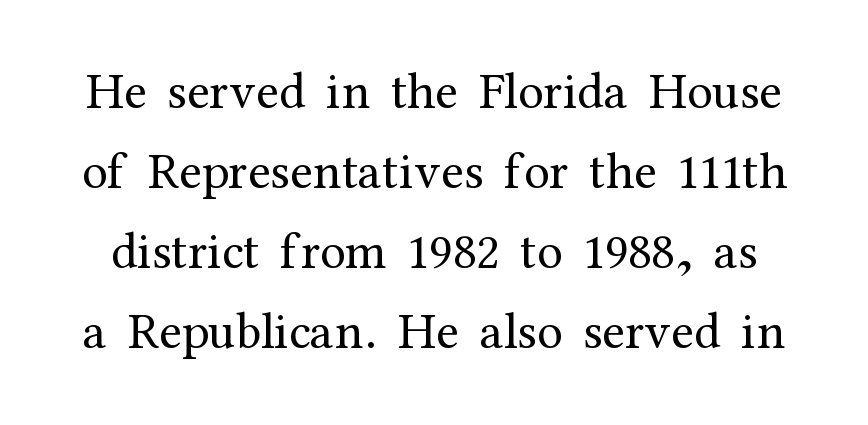
Q: Is the text bold? A: No.
Q: Is the text italic (slanted)? A: No, it is upright.
Q: Is the typeface a serif or a sans-serif typeface? A: Serif.
Q: Is the text underlined? A: No.
Q: Is the spacing between letters normal or unusually wide? A: Normal.
Q: Is the spacing between lines tight, normal or loose? A: Normal.
Q: Width (condensed, normal, or wide)? A: Normal.
Q: Stroke contrast? A: Medium.
Q: x-height? A: Medium.
Q: Monospaced? A: No.
